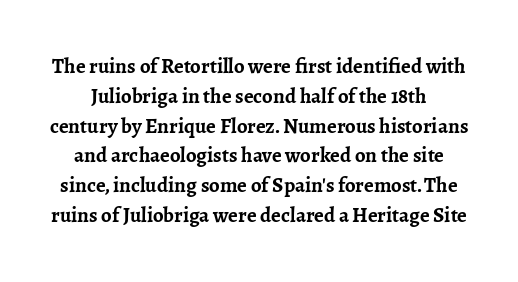
Q: Is the text bold? A: Yes.
Q: Is the text italic (slanted)? A: No, it is upright.
Q: Is the text underlined? A: No.
Q: Is the spacing between letters normal or unusually wide? A: Normal.
Q: Is the spacing between lines tight, normal or loose? A: Normal.
